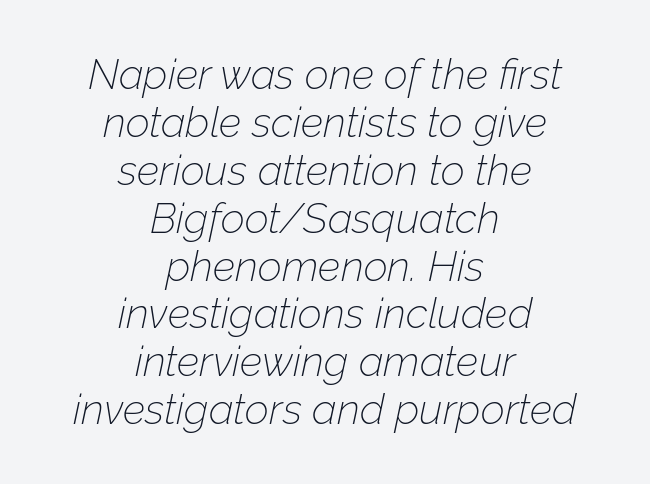
The image shows 42 px thin type, italic (leaning right); set centered, tight line spacing (1.14x), normal letter spacing, not underlined; low stroke contrast and a medium x-height.
